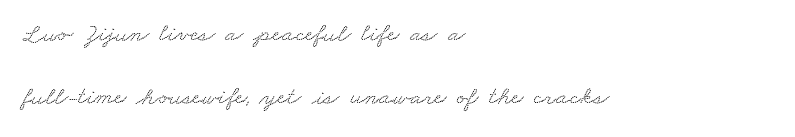
Nobody touched the tracking dial on this one. Leftover space on each line is placed entirely after the last word. Baseline-to-baseline distance is far greater than the letter height. The words here are not underlined.
